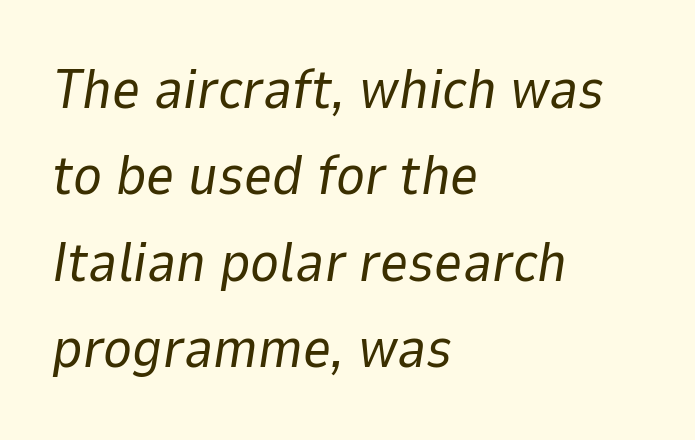
The image shows 55 px regular-weight type, italic (leaning right); set left-aligned, normal line spacing (1.57x), normal letter spacing, not underlined; low stroke contrast and a medium x-height.
